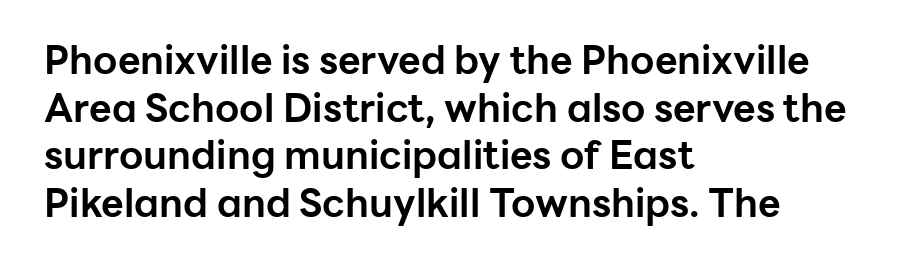
Q: Is the text bold? A: Yes.
Q: Is the text italic (slanted)? A: No, it is upright.
Q: Is the typeface a serif or a sans-serif typeface? A: Sans-serif.
Q: Is the text underlined? A: No.
Q: How is the paragraph aligned? A: Left-aligned.
Q: Is the spacing between letters normal or unusually wide? A: Normal.
Q: Width (condensed, normal, or wide)? A: Normal.
Q: Stroke contrast? A: Low.
Q: x-height? A: Medium.
Q: Monospaced? A: No.
